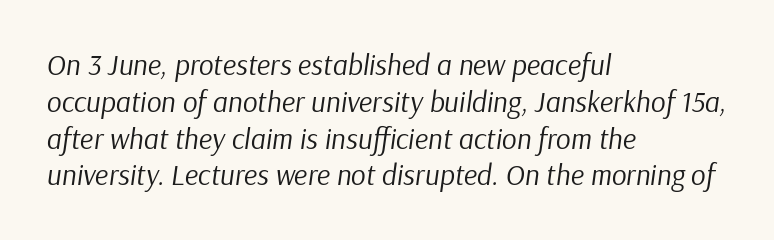
Compared with a typical body face, this is equally light or lighter still. Descenders hang freely into open space. Compared with ordinary roman type, these characters are visibly tilted. A typesetter would call this proportional, since set widths differ per character. Letter spacing: default. Short and long lines alike share a common starting point at left.
